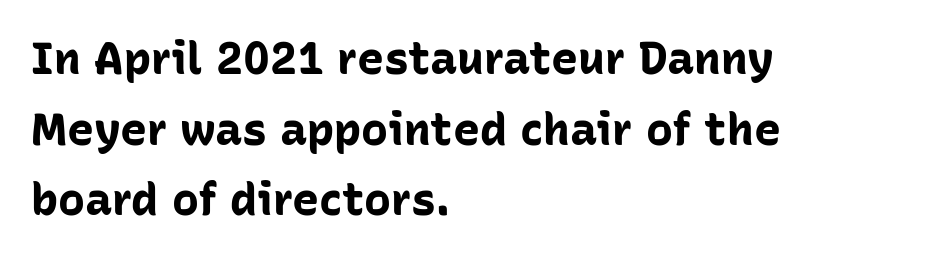
{"serif": "no", "italic": "no", "bold": "yes", "weight": "bold", "width": "normal", "stroke_contrast": "low", "x_height": "medium", "monospaced": "no", "underline": "no", "align": "left", "line_spacing": "normal", "line_spacing_ratio": 1.57, "letter_spacing": "normal", "letter_spacing_em": 0.0, "glyph_px": 45}
